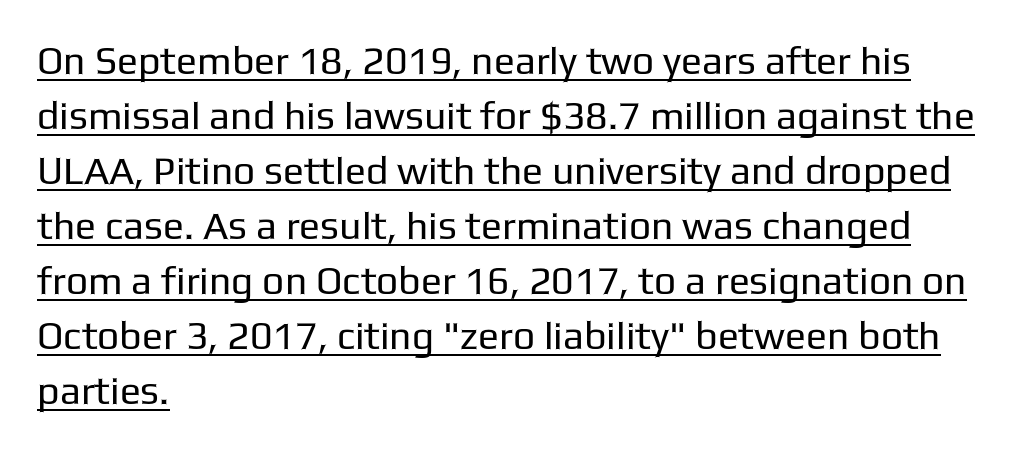
A rule runs beneath these lines of type. A sans-serif font was chosen for this passage. The lines are quadded left. Nope, not italic — everything's standing straight. The strokes are not fattened; the text isn't bold. Tracking value appears to be zero — textbook default spacing.
